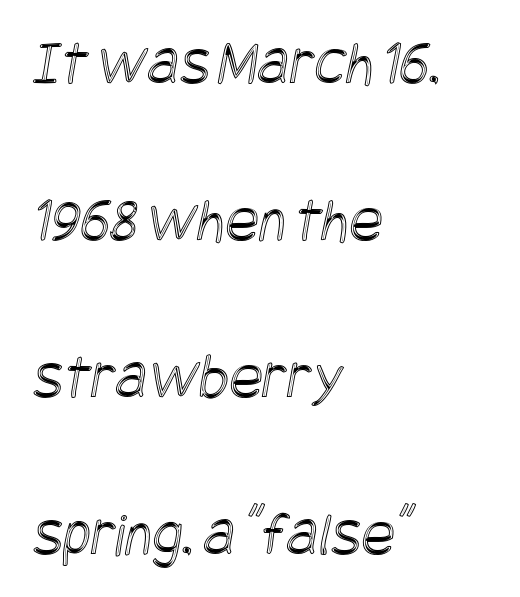
The foot of each line stays bare and open. Alignment: flush left. Leading is clearly above the norm, producing a sparse column. The line texture is even and compact thanks to regular tracking.
